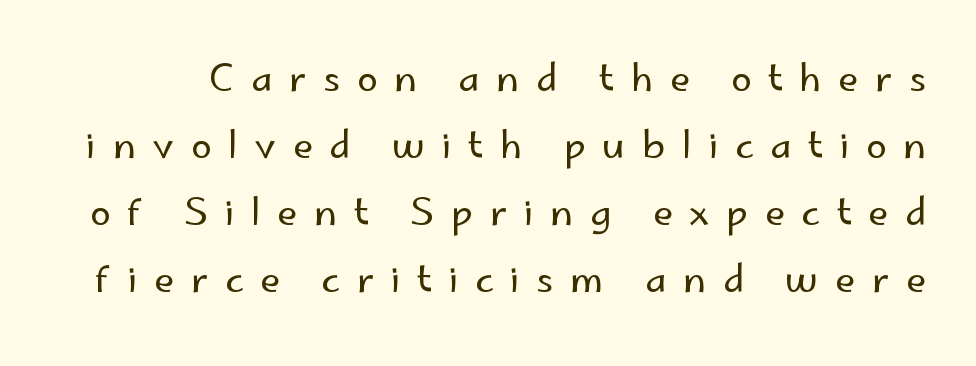
The image shows 37 px regular-weight sans-serif type, upright; set line spacing 1.81x, unusually wide letter spacing (+0.45 em), not underlined; low stroke contrast and a small x-height.
